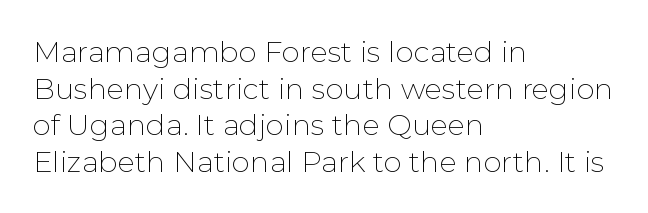
{"serif": "no", "italic": "no", "bold": "no", "weight": "thin", "width": "normal", "stroke_contrast": "low", "x_height": "medium", "monospaced": "no", "underline": "no", "align": "left", "line_spacing": "normal", "line_spacing_ratio": 1.26, "letter_spacing": "normal", "letter_spacing_em": 0.0, "glyph_px": 29}
